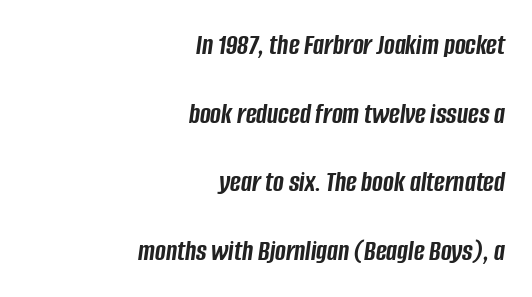
The glyphs have the mass of a bold cut. Only glyphs here, with clear space below each row. An italicized treatment has been applied to the whole sample. The designer dialed line spacing up above the default.
